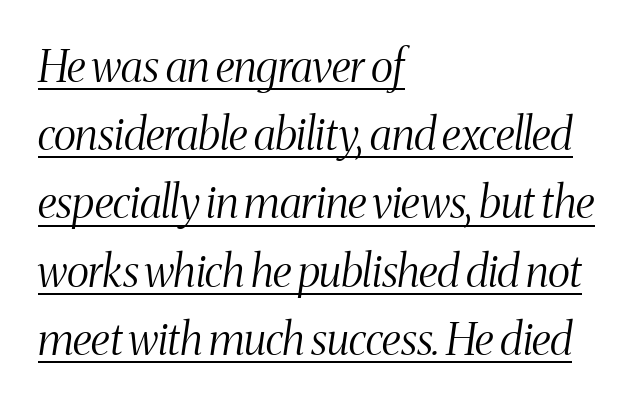
Q: Is the text bold? A: No.
Q: Is the text italic (slanted)? A: Yes, it leans right by about 8 degrees.
Q: Is the typeface a serif or a sans-serif typeface? A: Serif.
Q: Is the text underlined? A: Yes.
Q: How is the paragraph aligned? A: Left-aligned.
Q: Is the spacing between letters normal or unusually wide? A: Normal.
Q: Is the spacing between lines tight, normal or loose? A: Normal.
Q: Width (condensed, normal, or wide)? A: Condensed.
Q: Stroke contrast? A: Medium.
Q: x-height? A: Medium.
Q: Monospaced? A: No.
